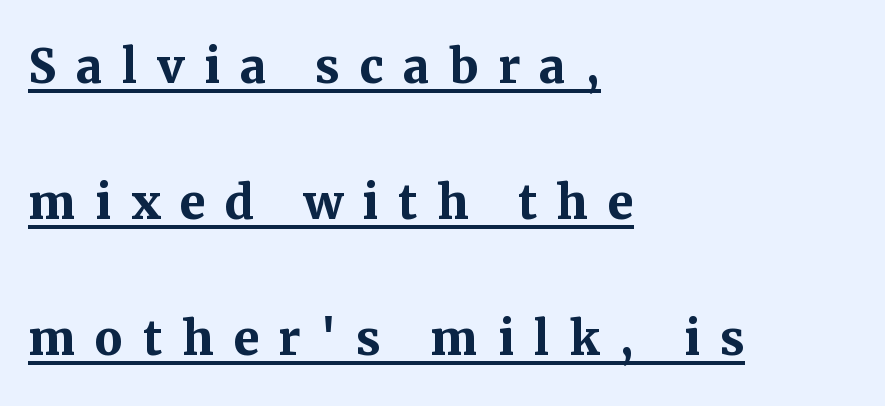
The image shows 63 px semibold serif type, upright; set left-aligned, loose line spacing (2.16x), unusually wide letter spacing (+0.31 em), underlined; medium stroke contrast and a medium x-height.
